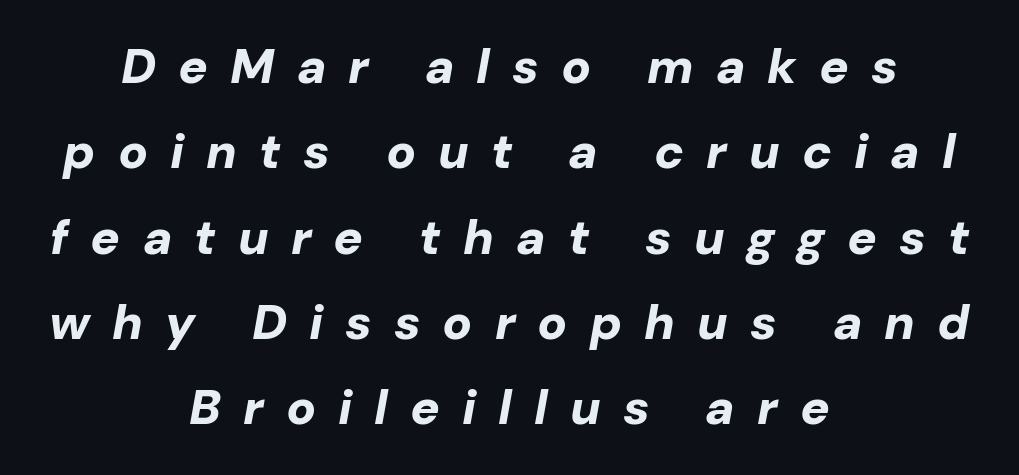
Q: Is the text bold? A: Yes.
Q: Is the text italic (slanted)? A: Yes, it leans right by about 10 degrees.
Q: Is the text underlined? A: No.
Q: How is the paragraph aligned? A: Centered.
Q: Is the spacing between letters normal or unusually wide? A: Unusually wide.
Q: Width (condensed, normal, or wide)? A: Normal.
Q: Stroke contrast? A: Low.
Q: x-height? A: Medium.
Q: Monospaced? A: No.
